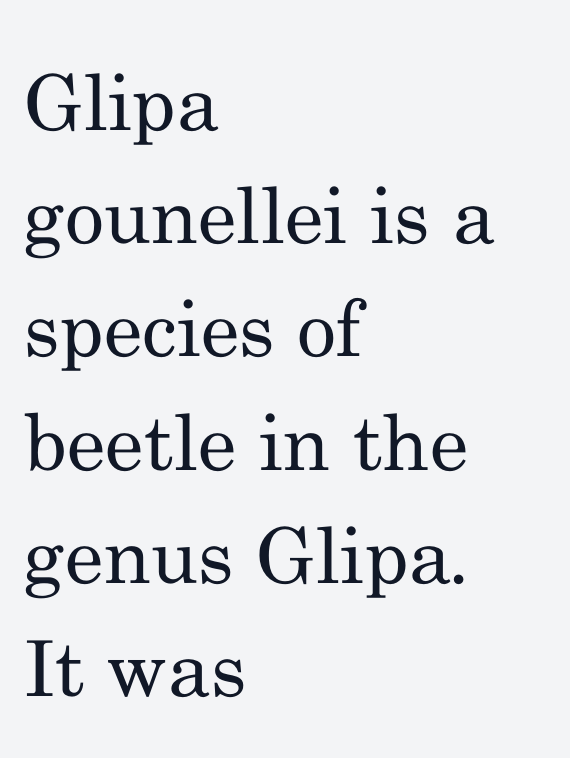
Note: serifs present on the glyphs. The baseline area is clear. Leading matches the norm, producing a regular column. In CSS terms this would be text-align: left. Each letter keeps its own natural width here, so spacing adapts to shape.
